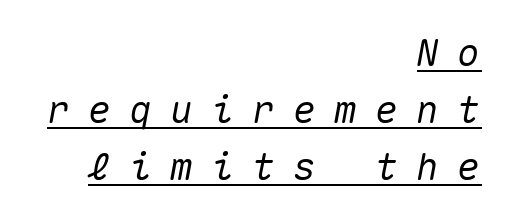
The image shows 38 px text type, italic (leaning right), monospaced; set right-aligned, normal line spacing (1.5x), unusually wide letter spacing (+0.48 em), underlined; medium stroke contrast and a medium x-height.
